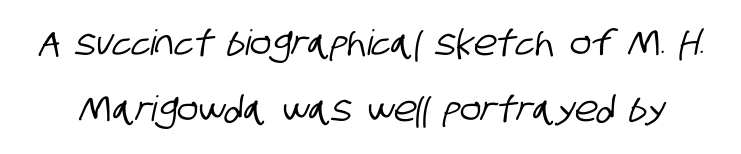
{"serif": "no", "width": "condensed", "stroke_contrast": "low", "x_height": "large", "monospaced": "no", "underline": "no", "line_spacing_ratio": 1.89, "letter_spacing": "normal", "letter_spacing_em": 0.0, "glyph_px": 35}
